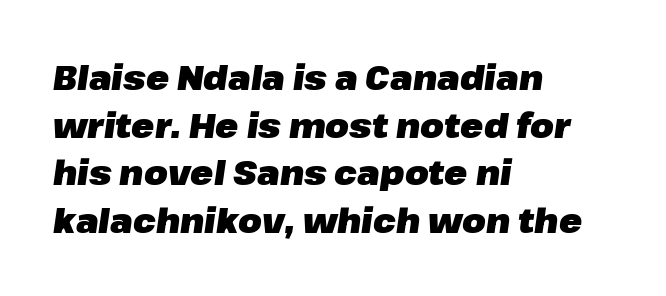
Q: Is the text bold? A: Yes.
Q: Is the text italic (slanted)? A: Yes, it leans right by about 8 degrees.
Q: Is the text underlined? A: No.
Q: How is the paragraph aligned? A: Left-aligned.
Q: Is the spacing between letters normal or unusually wide? A: Normal.
Q: Is the spacing between lines tight, normal or loose? A: Normal.
Q: Width (condensed, normal, or wide)? A: Normal.
Q: Stroke contrast? A: Low.
Q: x-height? A: Medium.
Q: Monospaced? A: No.
